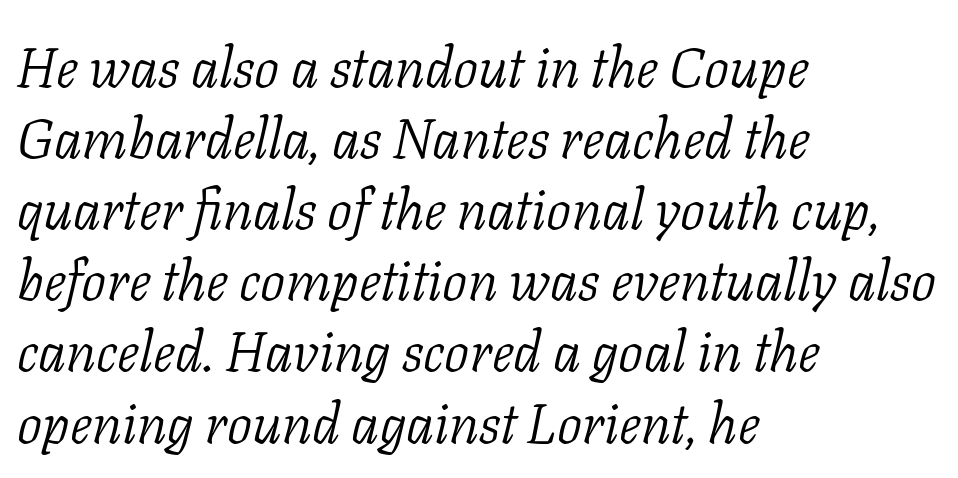
The image shows 56 px light serif type, italic (leaning right); set left-aligned, normal line spacing (1.27x), normal letter spacing, not underlined; low stroke contrast and a medium x-height.
